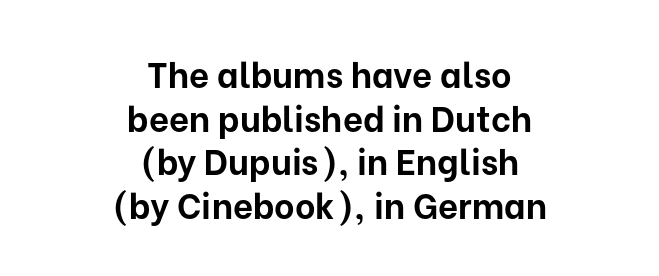
The image shows 35 px bold sans-serif type, upright; set centered, normal line spacing (1.25x), normal letter spacing, not underlined; low stroke contrast and a medium x-height.
